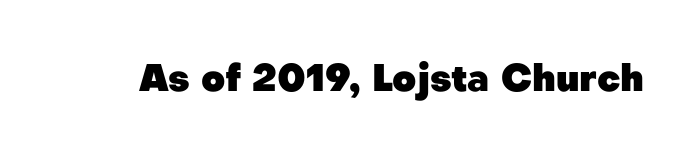
The image shows 37 px heavy sans-serif type, upright; set normal letter spacing, not underlined; low stroke contrast and a medium x-height.
